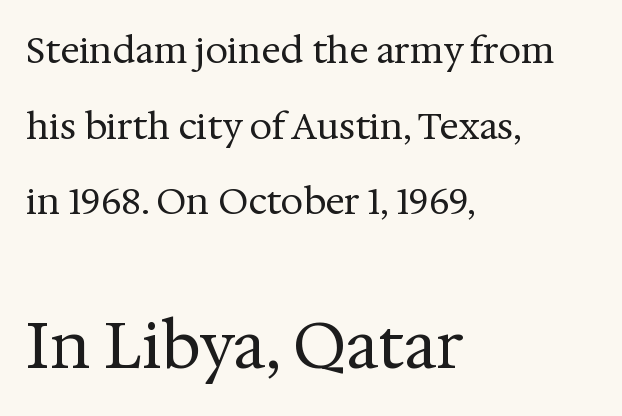
The image shows 63 px regular-weight serif type, upright; set left-aligned, loose line spacing (2.1x), normal letter spacing, not underlined; the second (bottom) block is 1.75x larger; medium stroke contrast and a medium x-height.
